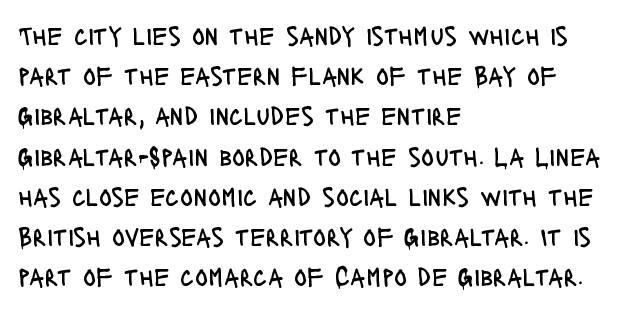
The paragraph shown leans on its left margin. Has an underline been added? It has not. The font's upright variant was chosen for this text. The cut favours lightness, reaching ordinary text weight at its darkest.
